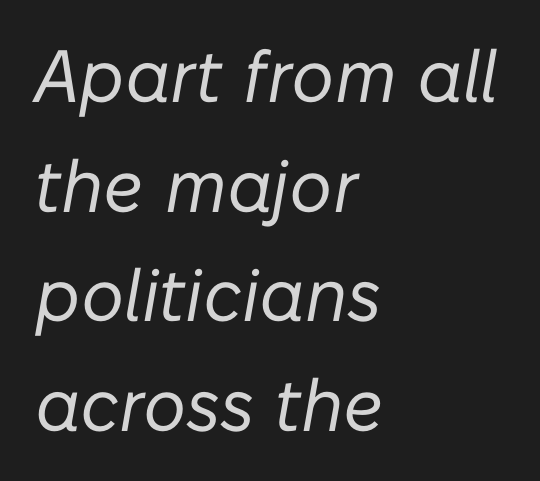
Horizontal bands of white between lines are of average thickness. Vertical stems look standard width or narrower in stroke. The lines in this sample share a left origin and differ only in where they stop. The axis of the letterforms is tilted away from vertical.
